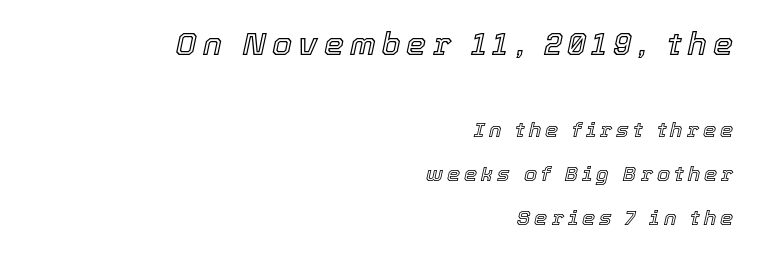
{"italic": "yes", "lean": "right", "slant_degrees": 12, "width": "normal", "x_height": "medium", "monospaced": "no", "underline": "no", "align": "right", "line_spacing": "loose", "line_spacing_ratio": 2.08, "larger_block": "first", "size_ratio": 1.52, "glyph_px": 32}
